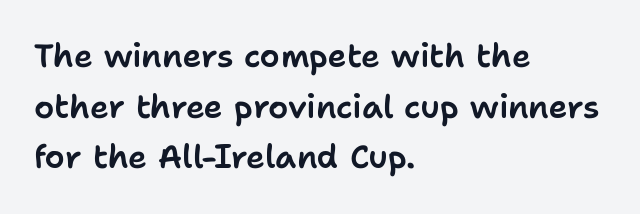
{"serif": "no", "italic": "no", "width": "normal", "stroke_contrast": "low", "x_height": "medium", "monospaced": "no", "underline": "no", "align": "left", "line_spacing": "normal", "line_spacing_ratio": 1.58, "letter_spacing": "normal", "letter_spacing_em": 0.0, "glyph_px": 32}
